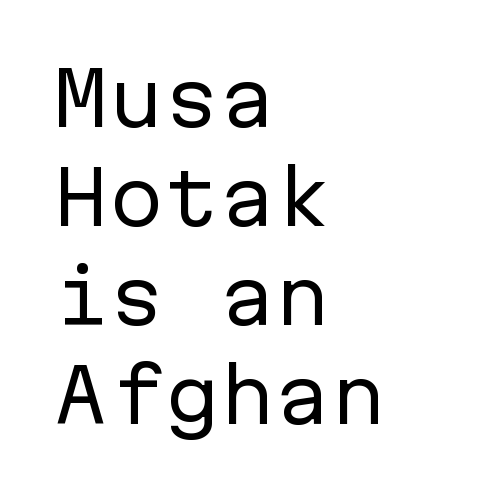
Q: Is the text bold? A: No.
Q: Is the text italic (slanted)? A: No, it is upright.
Q: Is the typeface a serif or a sans-serif typeface? A: Sans-serif.
Q: Is the text underlined? A: No.
Q: How is the paragraph aligned? A: Left-aligned.
Q: Is the spacing between letters normal or unusually wide? A: Normal.
Q: Is the spacing between lines tight, normal or loose? A: Normal.
Q: Width (condensed, normal, or wide)? A: Normal.
Q: Stroke contrast? A: Low.
Q: x-height? A: Medium.
Q: Monospaced? A: Yes.
